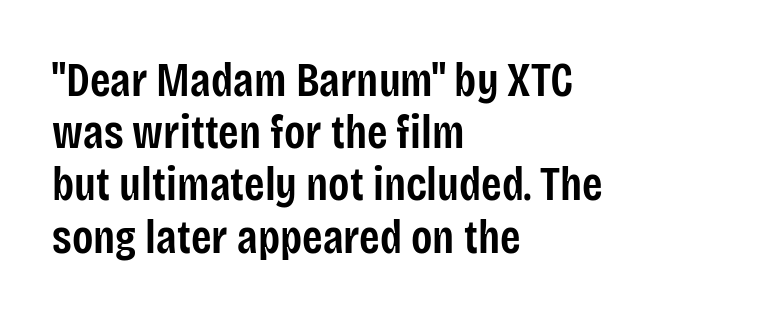
The image shows 47 px semibold, condensed sans-serif type, upright; set left-aligned, tight line spacing (1.11x), normal letter spacing, not underlined; low stroke contrast and a large x-height.
